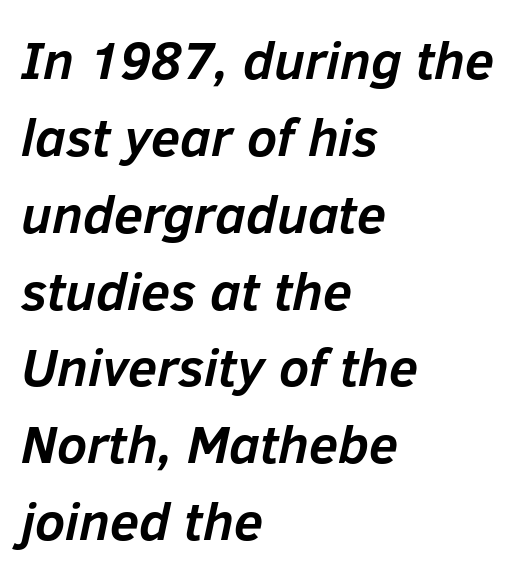
Q: Is the text bold? A: Yes.
Q: Is the text italic (slanted)? A: Yes, it leans right by about 12 degrees.
Q: Is the text underlined? A: No.
Q: How is the paragraph aligned? A: Left-aligned.
Q: Is the spacing between letters normal or unusually wide? A: Normal.
Q: Is the spacing between lines tight, normal or loose? A: Normal.
Q: Width (condensed, normal, or wide)? A: Normal.
Q: Stroke contrast? A: Low.
Q: x-height? A: Medium.
Q: Monospaced? A: No.
